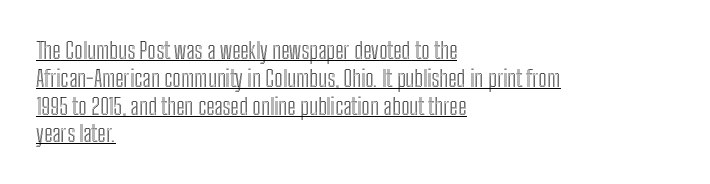
{"italic": "no", "underline": "yes", "align": "left", "line_spacing_ratio": 1.21, "letter_spacing": "normal", "letter_spacing_em": 0.0, "glyph_px": 23}
